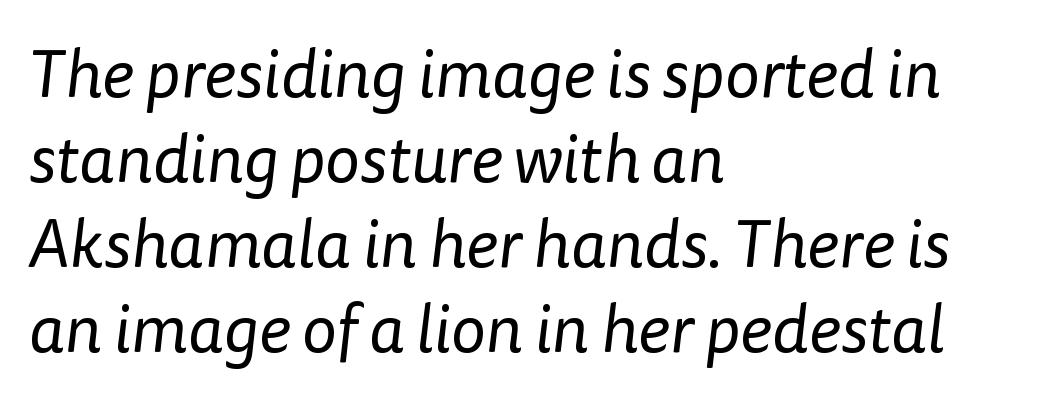
Q: Is the text bold? A: No.
Q: Is the typeface a serif or a sans-serif typeface? A: Sans-serif.
Q: Is the text underlined? A: No.
Q: How is the paragraph aligned? A: Left-aligned.
Q: Is the spacing between letters normal or unusually wide? A: Normal.
Q: Is the spacing between lines tight, normal or loose? A: Normal.
Q: Width (condensed, normal, or wide)? A: Normal.
Q: Stroke contrast? A: Low.
Q: x-height? A: Medium.
Q: Monospaced? A: No.
